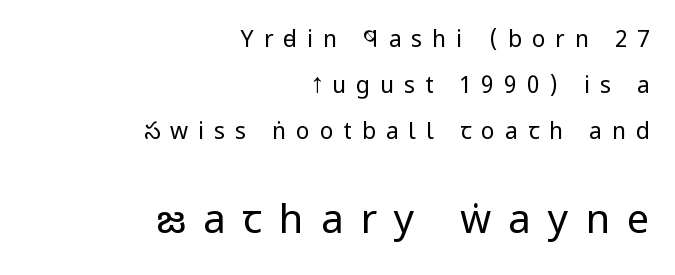
{"serif": "no", "italic": "no", "bold": "no", "weight": "regular", "width": "condensed", "stroke_contrast": "low", "x_height": "large", "monospaced": "no", "underline": "no", "align": "right", "line_spacing": "loose", "line_spacing_ratio": 2.01, "letter_spacing": "wide", "letter_spacing_em": 0.43, "larger_block": "second", "size_ratio": 1.74, "glyph_px": 40}
